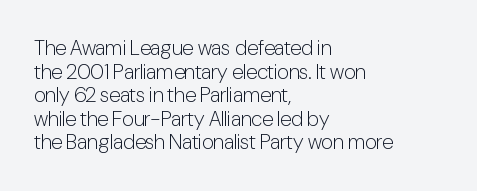
Q: Is the text bold? A: No.
Q: Is the text italic (slanted)? A: No, it is upright.
Q: Is the text underlined? A: No.
Q: How is the paragraph aligned? A: Left-aligned.
Q: Is the spacing between letters normal or unusually wide? A: Normal.
Q: Is the spacing between lines tight, normal or loose? A: Tight.
